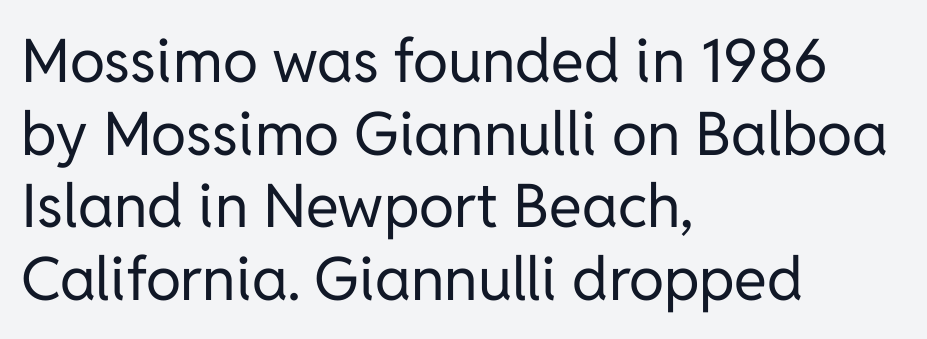
Compared with typical body copy, the letter spacing here is the same. Line starts are locked; line ends wander. The space directly below the letters is spotless. To sum up the face: it is a sans, with no serifs. Do the letters lean? They stand straight. Think standard paragraph weight, or any step lighter than that.
